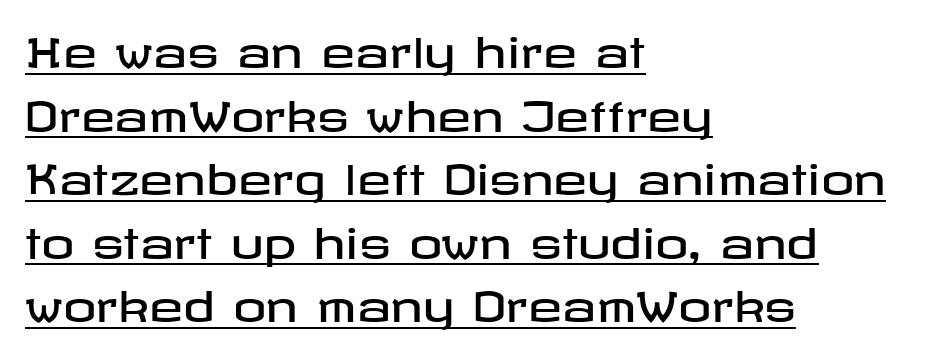
The image shows 41 px wide sans-serif type, upright; set left-aligned, normal line spacing (1.55x), normal letter spacing, underlined; low stroke contrast and a medium x-height.
